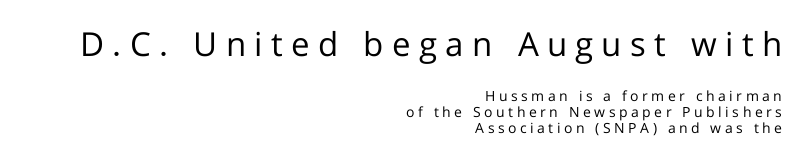
{"serif": "no", "italic": "no", "bold": "no", "weight": "regular", "width": "normal", "stroke_contrast": "low", "x_height": "medium", "monospaced": "no", "underline": "no", "align": "right", "line_spacing_ratio": 1.16, "letter_spacing": "wide", "letter_spacing_em": 0.25, "larger_block": "first", "size_ratio": 2.36, "glyph_px": 33}
